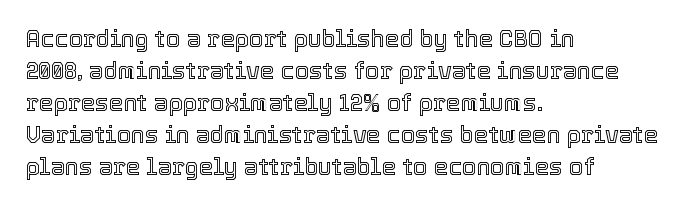
{"italic": "no", "underline": "no", "align": "left", "line_spacing": "normal", "line_spacing_ratio": 1.39, "letter_spacing": "normal", "letter_spacing_em": 0.0, "glyph_px": 23}
